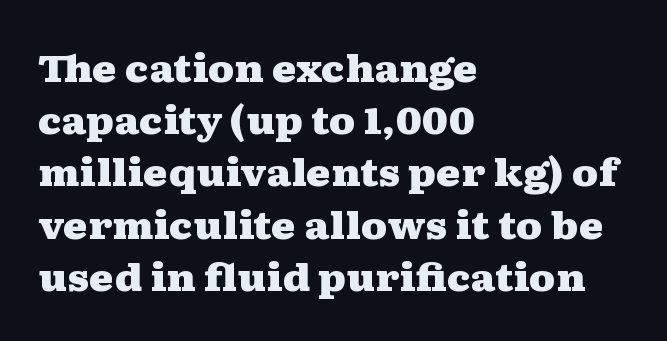
The image shows 37 px heavy, wide serif type, upright; set left-aligned, normal line spacing (1.41x), normal letter spacing, not underlined; medium stroke contrast and a medium x-height.
